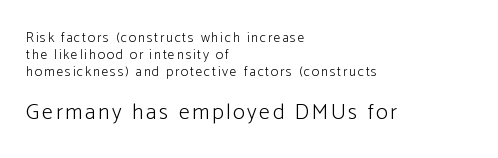
Q: Is the text bold? A: No.
Q: Is the text italic (slanted)? A: No, it is upright.
Q: Is the text underlined? A: No.
Q: How is the paragraph aligned? A: Left-aligned.
Q: Which block of text is set in a larger size, the first (top) or the second (bottom)? A: The second (bottom) one.
